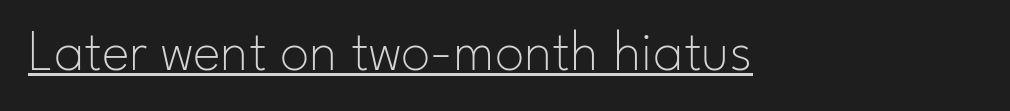
{"serif": "no", "italic": "no", "bold": "no", "weight": "thin", "width": "normal", "stroke_contrast": "low", "x_height": "small", "monospaced": "no", "underline": "yes", "letter_spacing": "normal", "letter_spacing_em": 0.0, "glyph_px": 59}
